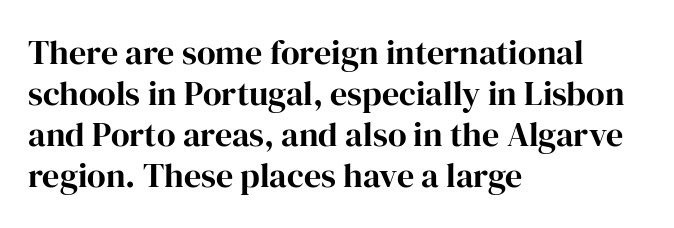
Which margin do the lines hug? The left one — the right edge is uneven. A typesetter would call this proportional, since set widths differ per character. Tracking value appears to be zero — textbook default spacing. The glyphs in this specimen are seriffed.
